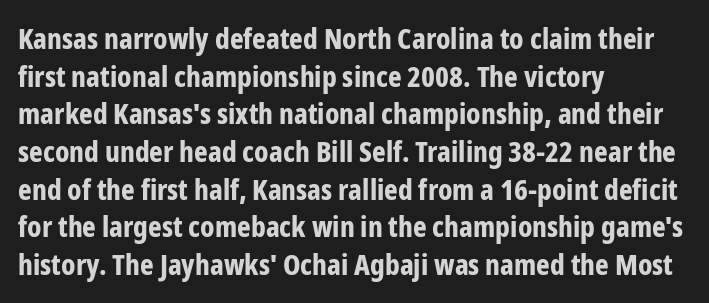
Q: Is the text bold? A: Yes.
Q: Is the text italic (slanted)? A: No, it is upright.
Q: Is the typeface a serif or a sans-serif typeface? A: Sans-serif.
Q: Is the text underlined? A: No.
Q: How is the paragraph aligned? A: Left-aligned.
Q: Is the spacing between letters normal or unusually wide? A: Normal.
Q: Is the spacing between lines tight, normal or loose? A: Normal.
Q: Width (condensed, normal, or wide)? A: Condensed.
Q: Stroke contrast? A: Low.
Q: x-height? A: Medium.
Q: Monospaced? A: No.
